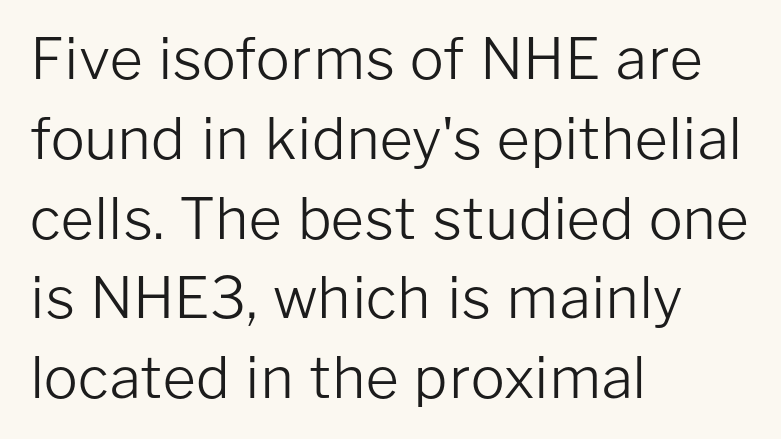
{"serif": "no", "italic": "no", "bold": "no", "weight": "light", "width": "normal", "stroke_contrast": "low", "x_height": "medium", "monospaced": "no", "underline": "no", "align": "left", "line_spacing": "normal", "line_spacing_ratio": 1.4, "letter_spacing": "normal", "letter_spacing_em": 0.0, "glyph_px": 57}
